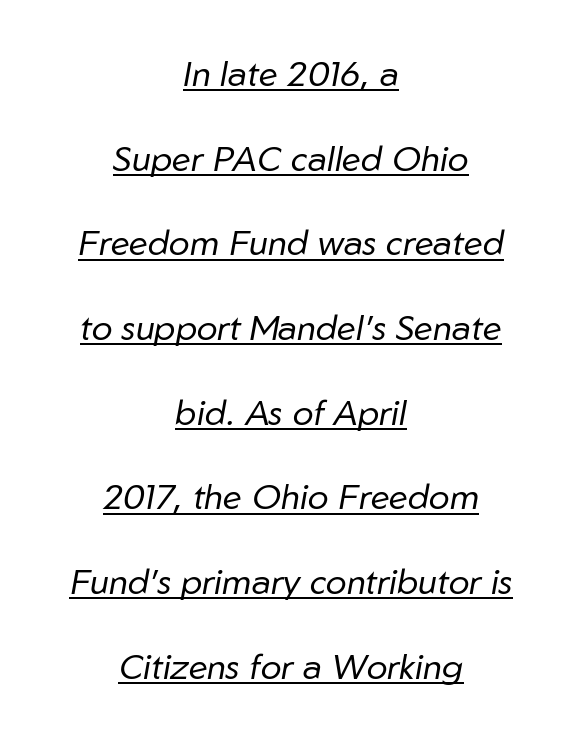
Q: Is the text bold? A: No.
Q: Is the text italic (slanted)? A: Yes, it leans right by about 10 degrees.
Q: Is the text underlined? A: Yes.
Q: How is the paragraph aligned? A: Centered.
Q: Is the spacing between letters normal or unusually wide? A: Normal.
Q: Is the spacing between lines tight, normal or loose? A: Loose.
Q: Width (condensed, normal, or wide)? A: Normal.
Q: Stroke contrast? A: Low.
Q: x-height? A: Medium.
Q: Monospaced? A: No.
